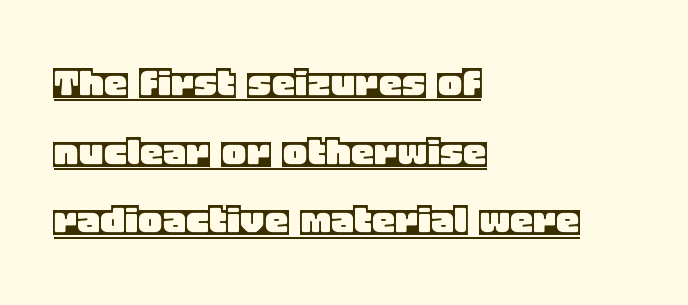
Quick note: not italic, upright. Between one letter and the next there's only the usual sliver of space. This sample has the flowing, uneven cadence of proportional lettering. One glance says typical: line gaps are just what's usual. Notice how the passage keeps a crisp vertical edge on the left only. The string is rendered with underlining switched on.
